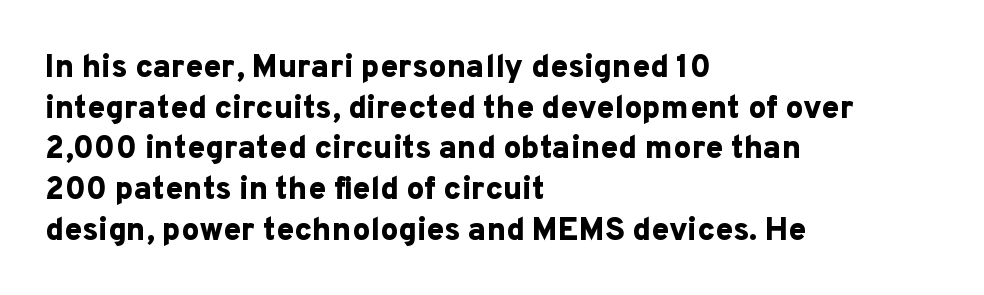
The glyphs have the mass of a bold cut. Rows of type keep a routine distance in the vertical direction. The typography opts for an upright posture over an oblique one. Varying glyph widths throughout — classic text-font behaviour. Visually the block forms a straight wall on the left and a jagged coastline on the right.
